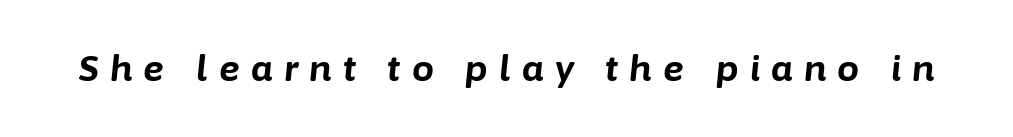
{"italic": "yes", "lean": "right", "slant_degrees": 6, "bold": "yes", "weight": "bold", "width": "normal", "stroke_contrast": "low", "x_height": "medium", "monospaced": "no", "underline": "no", "letter_spacing": "wide", "letter_spacing_em": 0.33, "glyph_px": 35}
